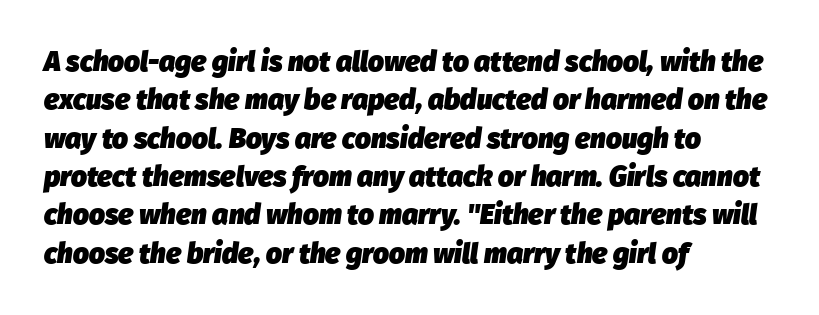
The image shows 28 px heavy type, italic (leaning right); set left-aligned, normal line spacing (1.37x), normal letter spacing, not underlined; low stroke contrast and a medium x-height.
